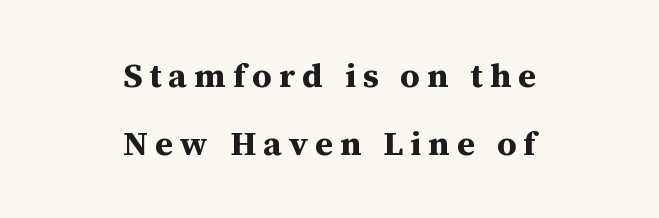
{"serif": "yes", "italic": "no", "bold": "yes", "weight": "bold", "width": "normal", "stroke_contrast": "medium", "x_height": "medium", "monospaced": "no", "underline": "no", "align": "center", "line_spacing": "loose", "line_spacing_ratio": 2.0, "letter_spacing": "wide", "letter_spacing_em": 0.21, "glyph_px": 34}
